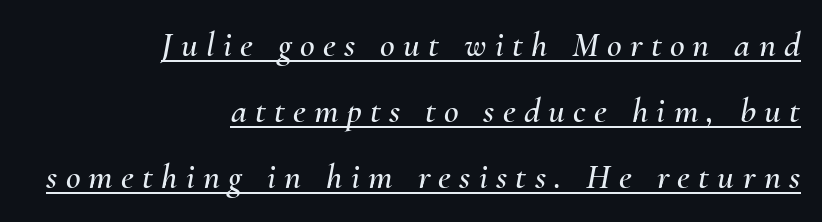
{"italic": "yes", "lean": "right", "slant_degrees": 10, "width": "normal", "stroke_contrast": "medium", "x_height": "small", "monospaced": "no", "underline": "yes", "align": "right", "line_spacing_ratio": 1.84, "letter_spacing": "wide", "letter_spacing_em": 0.23, "glyph_px": 36}
